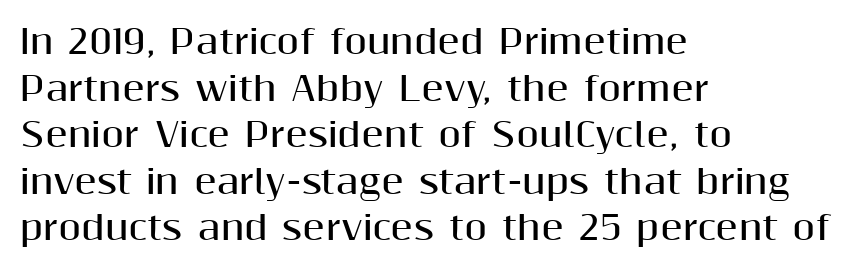
The image shows 33 px bold sans-serif type, upright; set left-aligned, normal line spacing (1.41x), normal letter spacing, not underlined; medium stroke contrast and a medium x-height.
